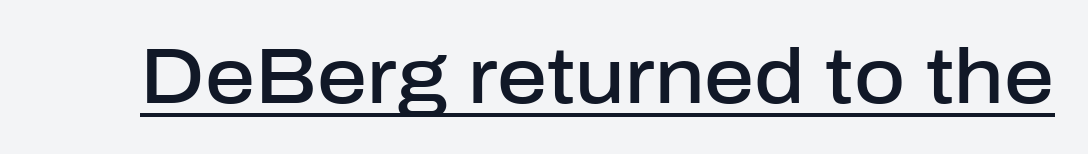
The image shows 78 px semibold sans-serif type, upright; set normal letter spacing, underlined; low stroke contrast and a medium x-height.
